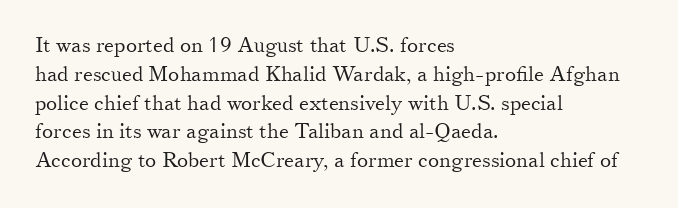
The image shows 21 px text type, upright; set left-aligned, normal line spacing (1.37x), normal letter spacing, not underlined.
